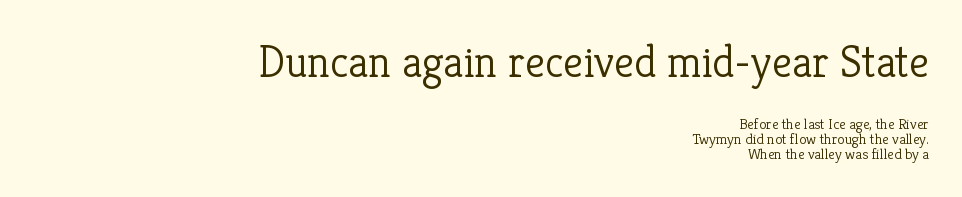
The image shows 45 px light serif type, upright; set right-aligned, tight line spacing (1.0x), normal letter spacing, not underlined; the first (top) block is 3.0x larger; low stroke contrast and a medium x-height.
